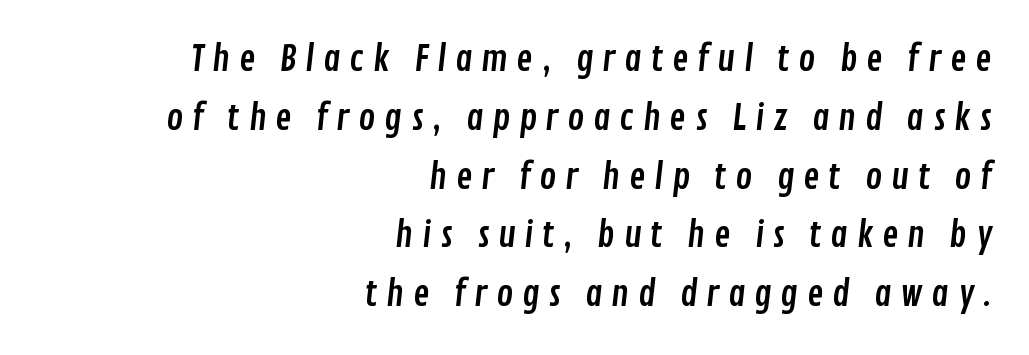
Q: Is the typeface a serif or a sans-serif typeface? A: Sans-serif.
Q: Is the text underlined? A: No.
Q: How is the paragraph aligned? A: Right-aligned.
Q: Is the spacing between letters normal or unusually wide? A: Unusually wide.
Q: Is the spacing between lines tight, normal or loose? A: Normal.
Q: Width (condensed, normal, or wide)? A: Condensed.
Q: Stroke contrast? A: Low.
Q: x-height? A: Medium.
Q: Monospaced? A: No.
